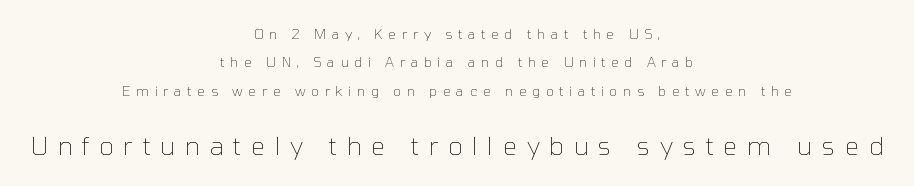
{"italic": "no", "bold": "no", "underline": "no", "align": "center", "line_spacing": "loose", "line_spacing_ratio": 2.03, "letter_spacing": "wide", "letter_spacing_em": 0.39, "larger_block": "second", "size_ratio": 1.79, "glyph_px": 25}
